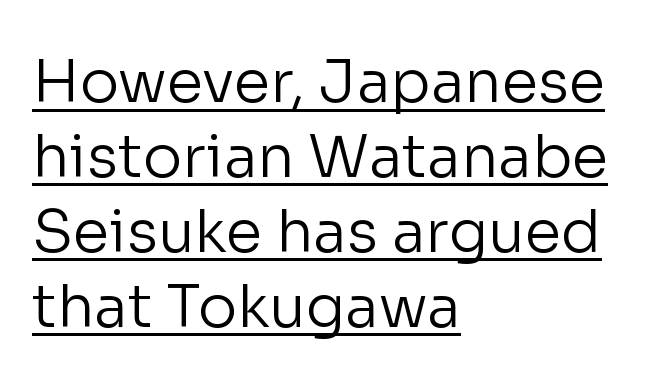
{"serif": "no", "italic": "no", "bold": "no", "weight": "regular", "width": "normal", "stroke_contrast": "low", "x_height": "medium", "monospaced": "no", "underline": "yes", "align": "left", "line_spacing": "normal", "line_spacing_ratio": 1.27, "letter_spacing": "normal", "letter_spacing_em": 0.0, "glyph_px": 59}
